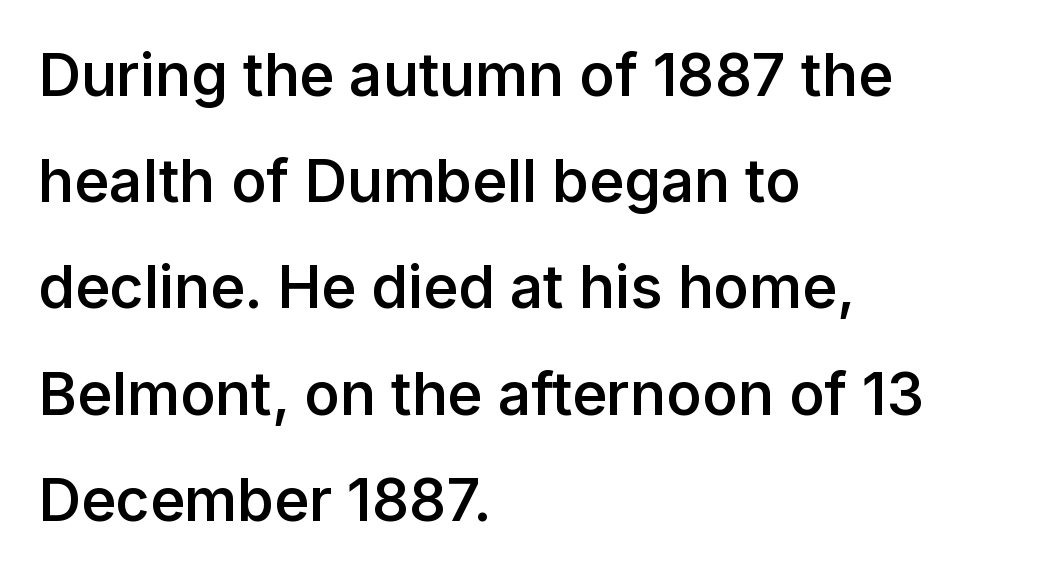
The image shows 59 px semibold sans-serif type, upright; set left-aligned, line spacing 1.8x, normal letter spacing, not underlined; low stroke contrast and a medium x-height.
